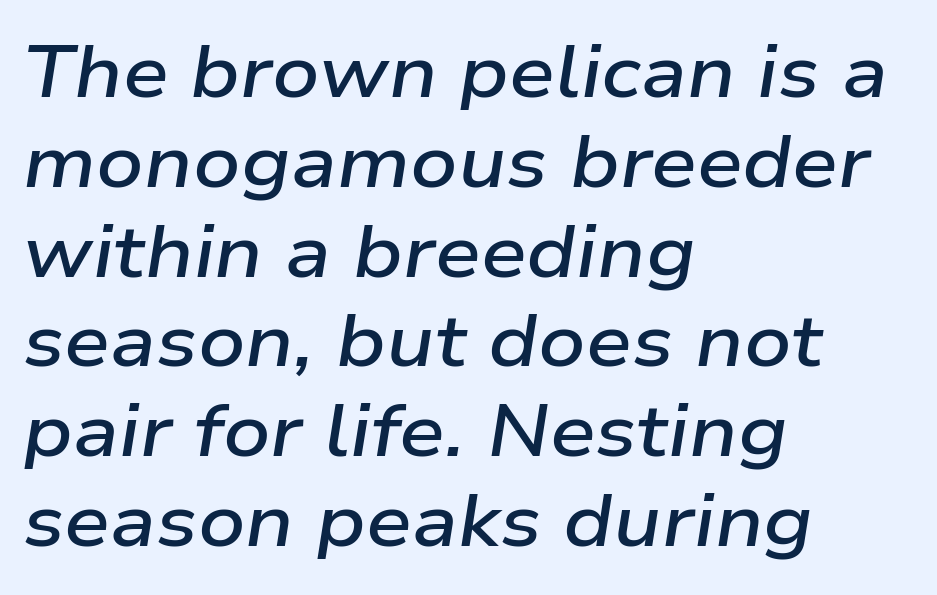
The image shows 73 px semibold, wide type, italic (leaning right); set left-aligned, line spacing 1.23x, normal letter spacing, not underlined; low stroke contrast and a medium x-height.
